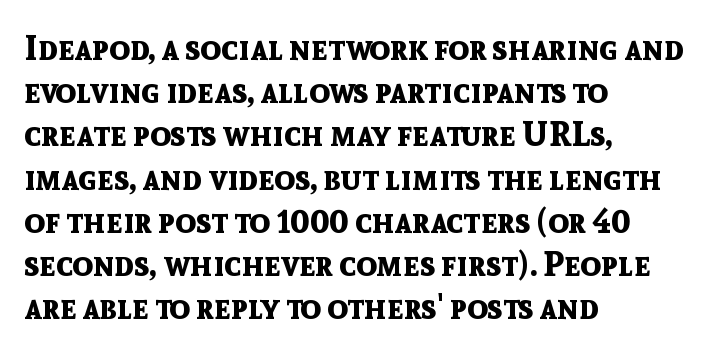
This block has exactly the height ordinary leading produces. Check the space under the baseline: it is left empty. This is heavy type, rendered in bold. Upright lettering throughout.
